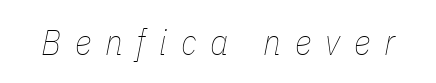
The image shows 36 px thin, condensed type, italic (leaning right); set unusually wide letter spacing (+0.38 em), not underlined; low stroke contrast and a medium x-height.
